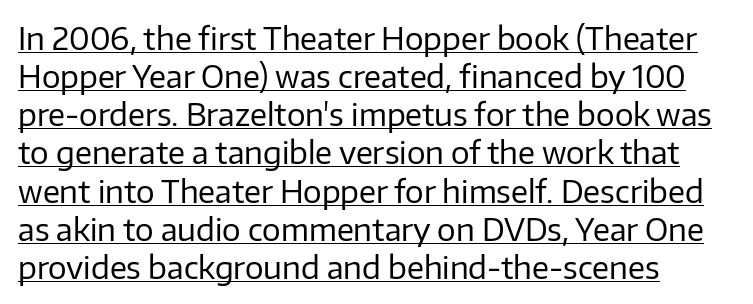
{"serif": "no", "italic": "no", "bold": "no", "weight": "regular", "width": "normal", "stroke_contrast": "low", "x_height": "medium", "monospaced": "no", "underline": "yes", "align": "left", "line_spacing_ratio": 1.23, "letter_spacing": "normal", "letter_spacing_em": 0.0, "glyph_px": 31}
